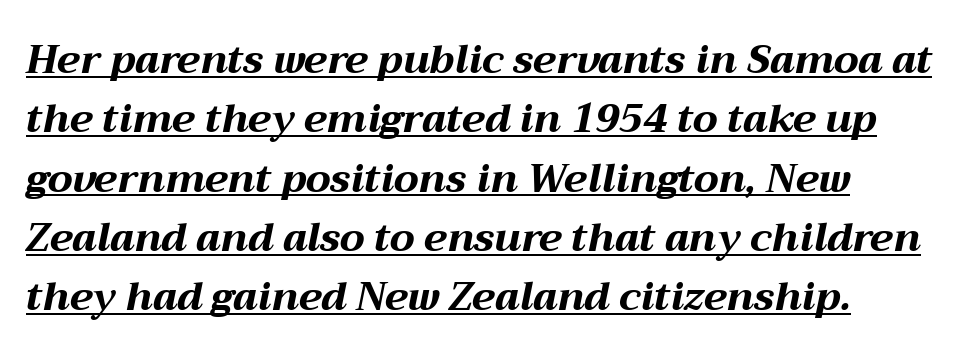
The image shows 39 px bold, wide type, italic (leaning right); set normal line spacing (1.52x), normal letter spacing, underlined; medium stroke contrast and a medium x-height.
